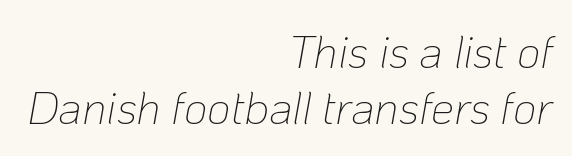
{"italic": "yes", "lean": "right", "slant_degrees": 10, "bold": "no", "weight": "thin", "width": "normal", "stroke_contrast": "low", "x_height": "medium", "monospaced": "no", "underline": "no", "align": "right", "line_spacing_ratio": 1.22, "letter_spacing": "normal", "letter_spacing_em": 0.0, "glyph_px": 46}
